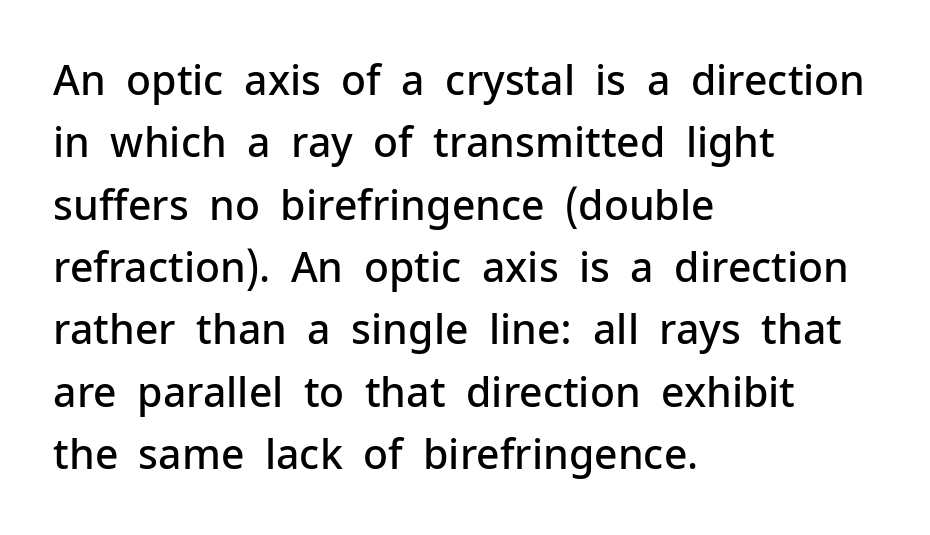
{"serif": "no", "italic": "no", "bold": "semi", "weight": "semibold", "width": "normal", "stroke_contrast": "low", "x_height": "medium", "monospaced": "no", "underline": "no", "align": "left", "line_spacing": "normal", "line_spacing_ratio": 1.52, "letter_spacing": "normal", "letter_spacing_em": 0.0, "glyph_px": 41}
